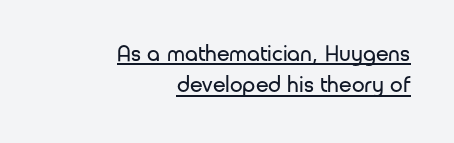
{"italic": "no", "bold": "no", "underline": "yes", "align": "right", "line_spacing": "normal", "line_spacing_ratio": 1.36, "letter_spacing": "normal", "letter_spacing_em": 0.0, "glyph_px": 23}
